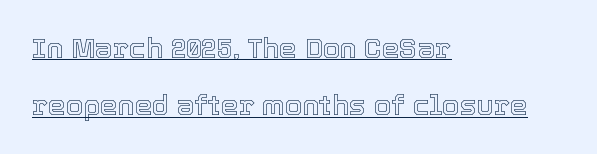
Q: Is the text italic (slanted)? A: No, it is upright.
Q: Is the text underlined? A: Yes.
Q: How is the paragraph aligned? A: Left-aligned.
Q: Is the spacing between letters normal or unusually wide? A: Normal.
Q: Is the spacing between lines tight, normal or loose? A: Loose.
Q: Width (condensed, normal, or wide)? A: Normal.
Q: x-height? A: Medium.
Q: Monospaced? A: No.
